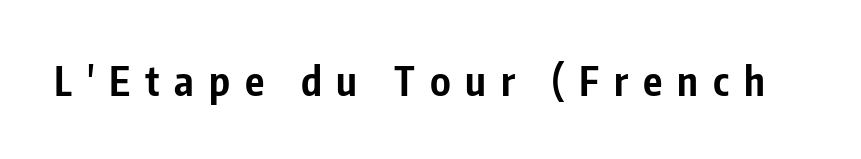
Q: Is the text bold? A: Yes.
Q: Is the text italic (slanted)? A: No, it is upright.
Q: Is the typeface a serif or a sans-serif typeface? A: Sans-serif.
Q: Is the text underlined? A: No.
Q: Is the spacing between letters normal or unusually wide? A: Unusually wide.
Q: Width (condensed, normal, or wide)? A: Condensed.
Q: Stroke contrast? A: Low.
Q: x-height? A: Medium.
Q: Monospaced? A: No.
